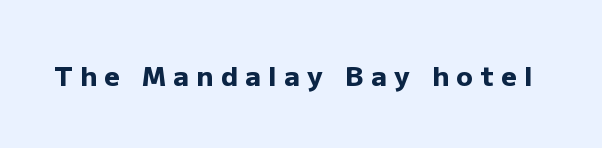
Strong, thick strokes mark this as bold type. The baseline area is clear. In terms of letterspacing, this is a distinctly airy, spread setting. Quick note: not italic, upright.
